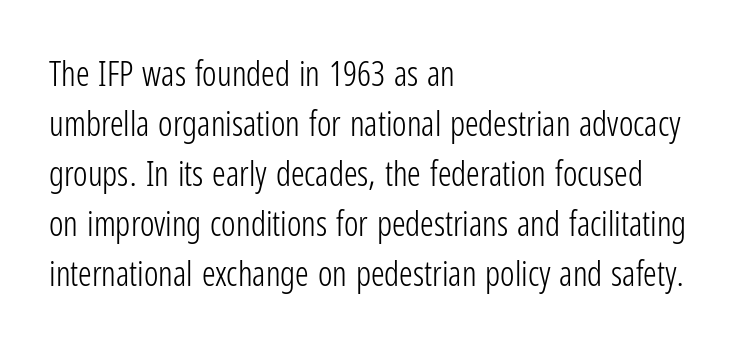
Q: Is the text bold? A: No.
Q: Is the text italic (slanted)? A: No, it is upright.
Q: Is the typeface a serif or a sans-serif typeface? A: Sans-serif.
Q: Is the text underlined? A: No.
Q: How is the paragraph aligned? A: Left-aligned.
Q: Is the spacing between letters normal or unusually wide? A: Normal.
Q: Is the spacing between lines tight, normal or loose? A: Normal.
Q: Width (condensed, normal, or wide)? A: Condensed.
Q: Stroke contrast? A: Low.
Q: x-height? A: Medium.
Q: Monospaced? A: No.
